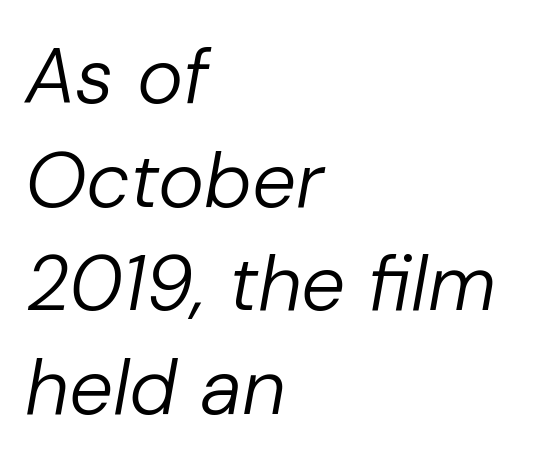
Is this a fixed-width face? No — the glyphs have proportional, varying widths. The specimen omits any rule beneath the text block's lines. A typesetter would call this leading conventional body-copy spacing. The lines in this sample share a left origin and differ only in where they stop. The type is set solid horizontally, with unmodified tracking. Characters are canted at an angle relative to the baseline's perpendicular.
